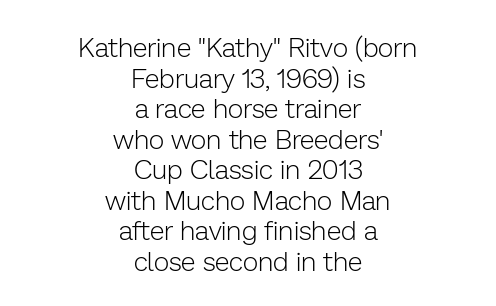
{"italic": "no", "bold": "no", "underline": "no", "align": "center", "line_spacing": "tight", "line_spacing_ratio": 1.13, "letter_spacing": "normal", "letter_spacing_em": 0.0, "glyph_px": 27}
